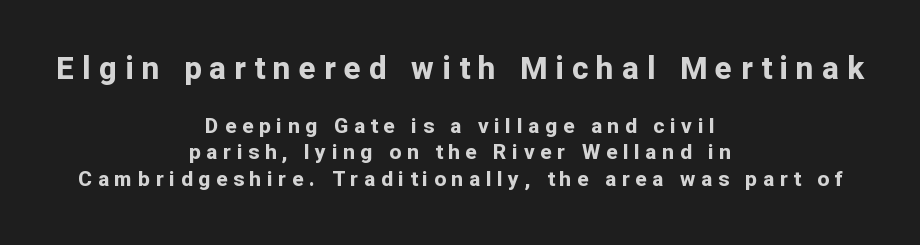
{"serif": "no", "italic": "no", "bold": "yes", "weight": "bold", "width": "normal", "stroke_contrast": "low", "x_height": "medium", "monospaced": "no", "underline": "no", "align": "center", "line_spacing": "normal", "line_spacing_ratio": 1.26, "letter_spacing": "wide", "letter_spacing_em": 0.27, "larger_block": "first", "size_ratio": 1.48, "glyph_px": 31}
